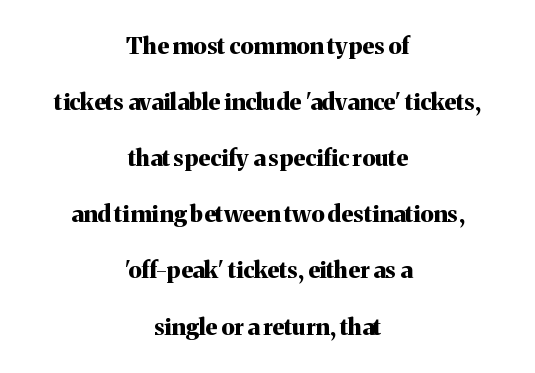
The image shows 23 px bold type, upright; set centered, loose line spacing (2.44x), normal letter spacing, not underlined.
